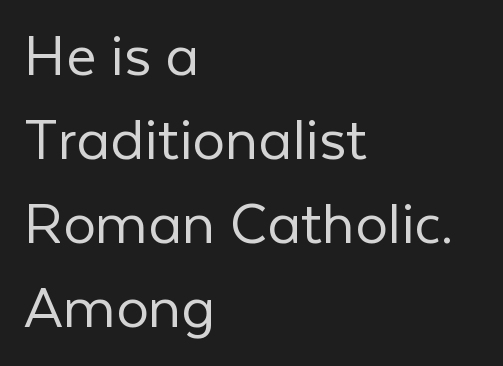
The image shows 65 px light sans-serif type, upright; set left-aligned, normal line spacing (1.29x), normal letter spacing, not underlined; low stroke contrast and a medium x-height.
